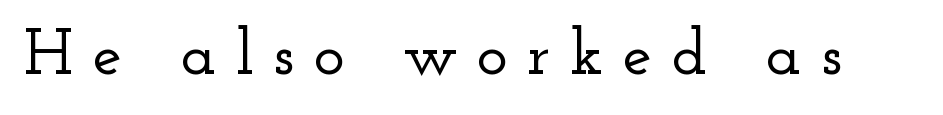
The image shows 66 px wide serif type, upright; set unusually wide letter spacing (+0.29 em), not underlined; low stroke contrast and a small x-height.
